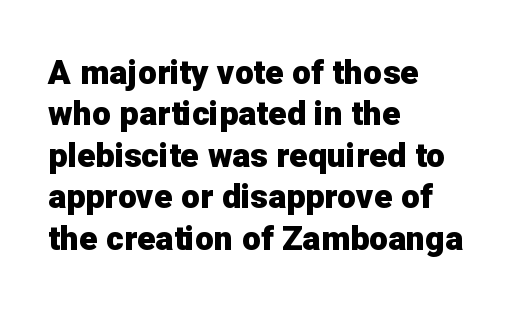
Q: Is the text bold? A: Yes.
Q: Is the text italic (slanted)? A: No, it is upright.
Q: Is the typeface a serif or a sans-serif typeface? A: Sans-serif.
Q: Is the text underlined? A: No.
Q: How is the paragraph aligned? A: Left-aligned.
Q: Is the spacing between letters normal or unusually wide? A: Normal.
Q: Width (condensed, normal, or wide)? A: Normal.
Q: Stroke contrast? A: Low.
Q: x-height? A: Medium.
Q: Monospaced? A: No.
